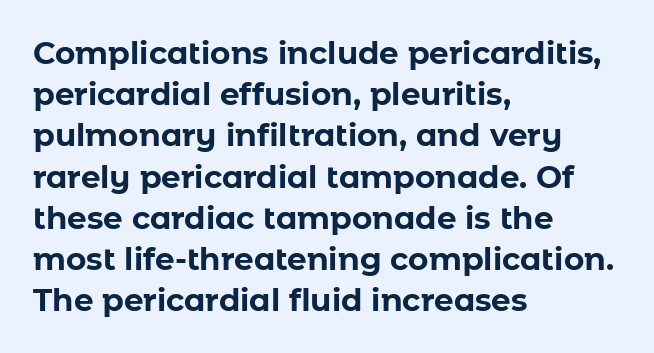
{"serif": "no", "italic": "no", "bold": "yes", "weight": "bold", "width": "normal", "stroke_contrast": "low", "x_height": "medium", "monospaced": "no", "underline": "no", "align": "left", "line_spacing": "normal", "line_spacing_ratio": 1.33, "letter_spacing": "normal", "letter_spacing_em": 0.0, "glyph_px": 31}
